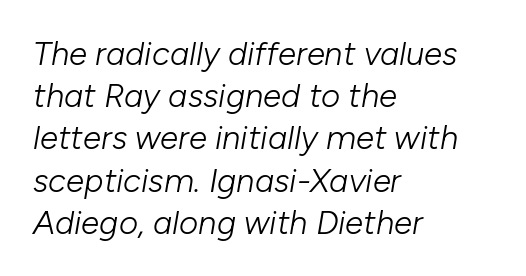
The image shows 33 px light type, italic (leaning right); set left-aligned, normal line spacing (1.28x), normal letter spacing, not underlined; low stroke contrast and a medium x-height.
